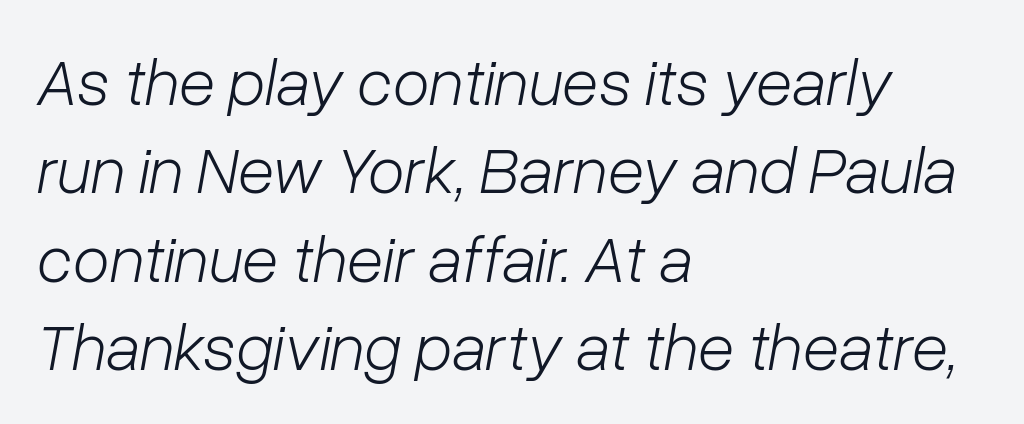
Clear beneath every line of the passage. Note the varied advance widths — an 'i' is clearly narrower than an 'm'. The paragraph shown leans on its left margin. Each new line begins a customary step beneath the previous one. No heavy texture on the line: the type isn't bold.
